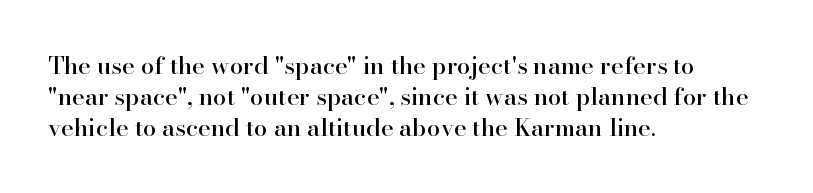
Does the copy run flush right? No — it runs flush left. The font's upright variant was chosen for this text. Descender tails drop into unmarked territory. Reading down the column, the eye jumps a familiar distance to each next line.
